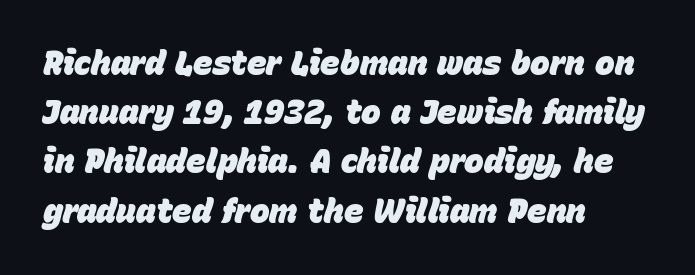
Q: Is the text bold? A: Yes.
Q: Is the text italic (slanted)? A: Yes, it leans right by about 15 degrees.
Q: Is the text underlined? A: No.
Q: How is the paragraph aligned? A: Left-aligned.
Q: Is the spacing between letters normal or unusually wide? A: Normal.
Q: Is the spacing between lines tight, normal or loose? A: Normal.
Q: Width (condensed, normal, or wide)? A: Normal.
Q: Stroke contrast? A: Low.
Q: x-height? A: Large.
Q: Monospaced? A: No.
